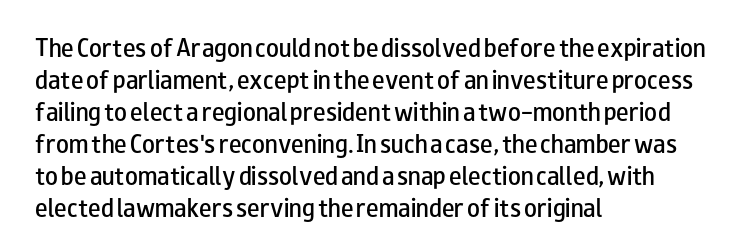
{"italic": "no", "bold": "semi", "underline": "no", "align": "left", "line_spacing": "normal", "line_spacing_ratio": 1.52, "letter_spacing": "normal", "letter_spacing_em": 0.0, "glyph_px": 21}
